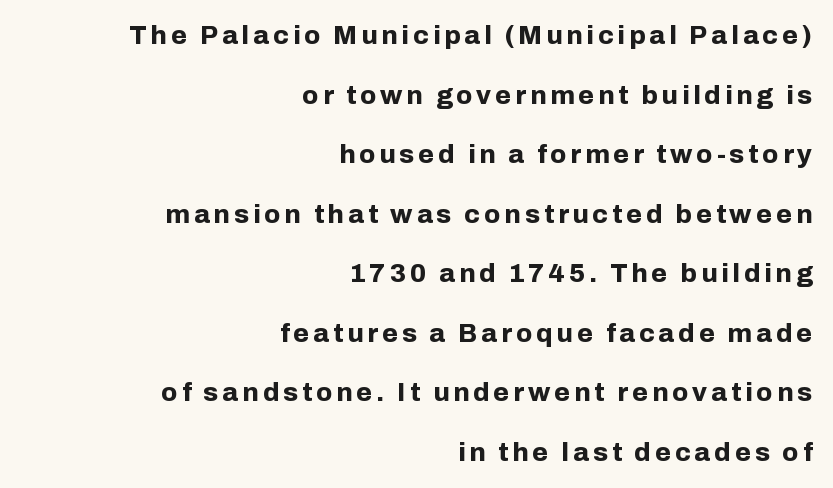
{"italic": "no", "bold": "yes", "underline": "no", "align": "right", "line_spacing": "loose", "line_spacing_ratio": 2.29, "glyph_px": 26}
